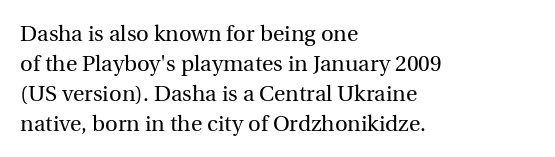
The image shows 22 px text type, upright; set left-aligned, normal line spacing (1.36x), normal letter spacing, not underlined.
